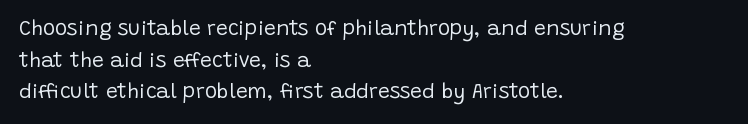
The image shows 21 px text type, upright; set left-aligned, normal line spacing (1.51x), normal letter spacing, not underlined.
